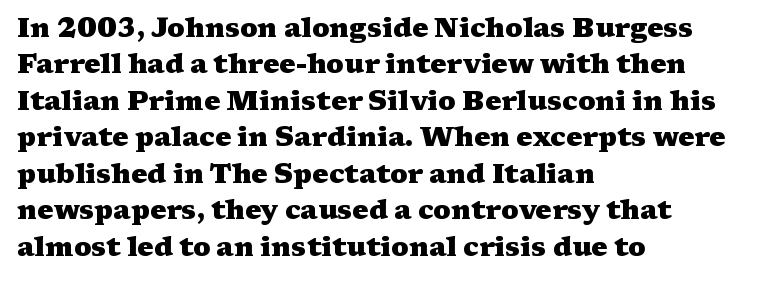
The image shows 27 px bold type, upright; set left-aligned, normal line spacing (1.35x), normal letter spacing, not underlined.
